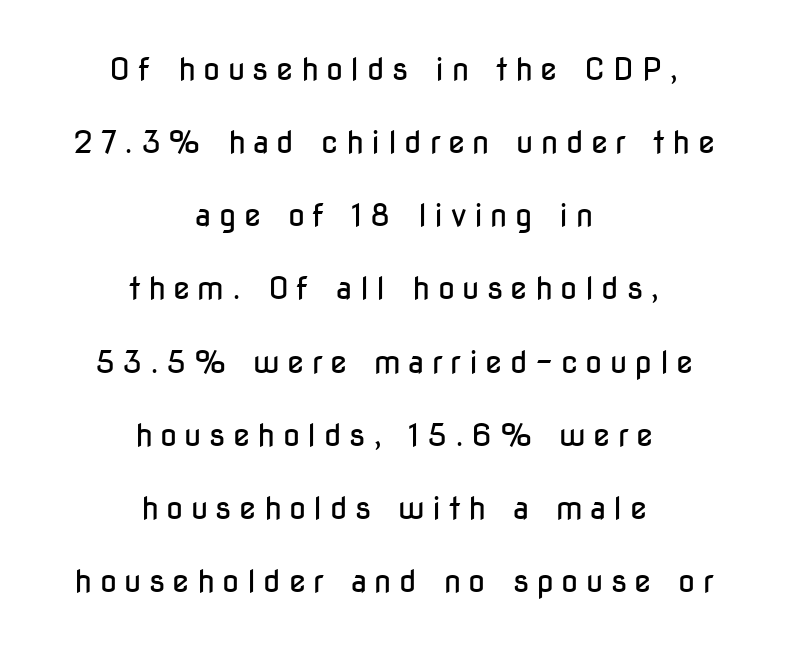
{"serif": "no", "italic": "no", "bold": "no", "weight": "regular", "width": "condensed", "stroke_contrast": "low", "x_height": "medium", "monospaced": "no", "underline": "no", "align": "center", "line_spacing": "loose", "line_spacing_ratio": 2.36, "letter_spacing": "wide", "letter_spacing_em": 0.24, "glyph_px": 31}
